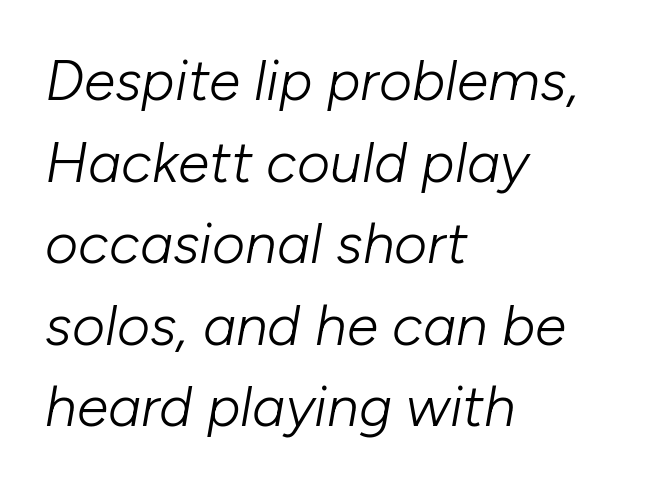
Unbolded letterforms with no extra heft. This rendering leaves character spacing at its baseline value. The passage shown is typed in a proportional face where columns would drift. In terms of leading, this rendering sits right in the middle.
